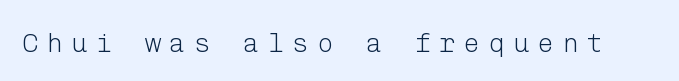
{"italic": "no", "bold": "no", "underline": "no", "letter_spacing": "wide", "letter_spacing_em": 0.31, "glyph_px": 27}
